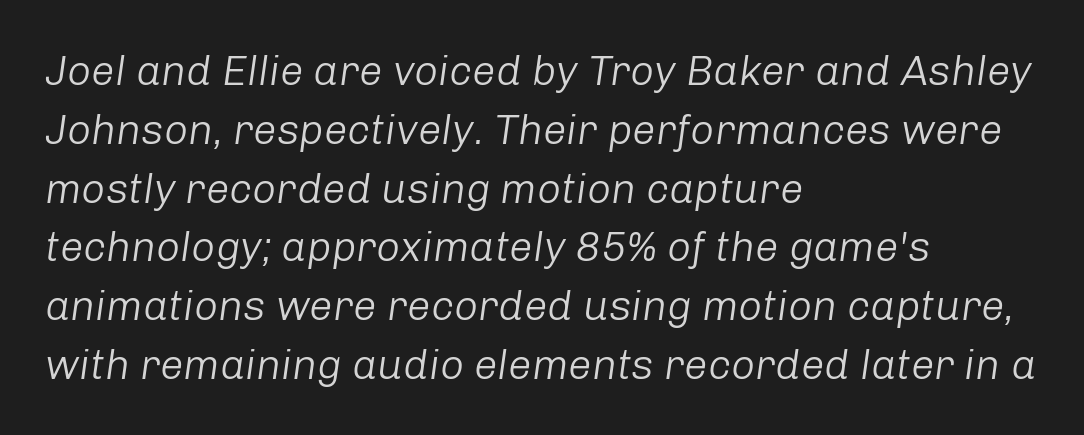
The image shows 42 px light type, italic (leaning right); set left-aligned, normal line spacing (1.4x), normal letter spacing, not underlined; low stroke contrast and a medium x-height.
